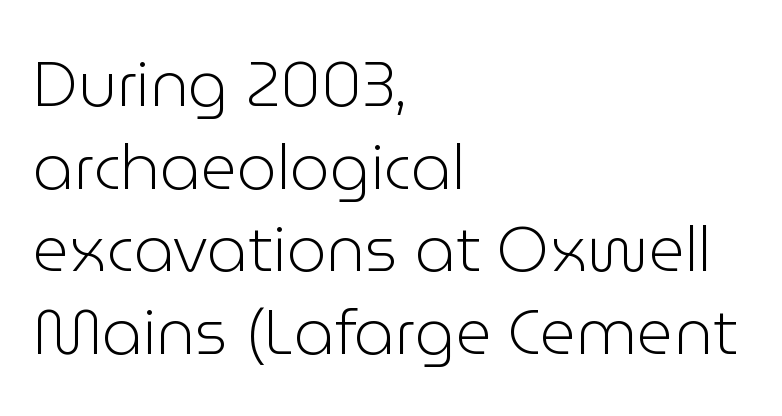
Q: Is the text bold? A: No.
Q: Is the text italic (slanted)? A: No, it is upright.
Q: Is the typeface a serif or a sans-serif typeface? A: Sans-serif.
Q: Is the text underlined? A: No.
Q: How is the paragraph aligned? A: Left-aligned.
Q: Is the spacing between letters normal or unusually wide? A: Normal.
Q: Is the spacing between lines tight, normal or loose? A: Normal.
Q: Width (condensed, normal, or wide)? A: Normal.
Q: Stroke contrast? A: Low.
Q: x-height? A: Medium.
Q: Monospaced? A: No.
